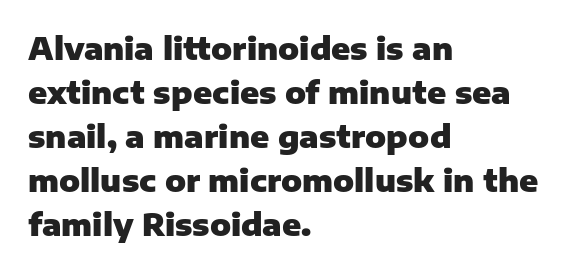
{"serif": "no", "italic": "no", "bold": "yes", "weight": "heavy", "width": "normal", "stroke_contrast": "low", "x_height": "medium", "monospaced": "no", "underline": "no", "align": "left", "line_spacing": "normal", "line_spacing_ratio": 1.42, "letter_spacing": "normal", "letter_spacing_em": 0.0, "glyph_px": 31}
